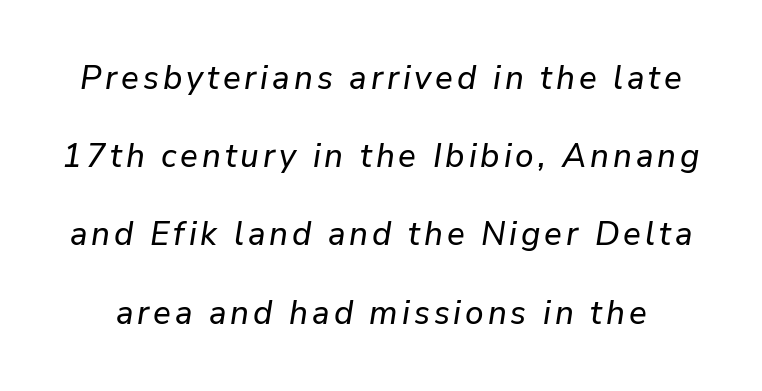
{"italic": "yes", "lean": "right", "slant_degrees": 9, "width": "normal", "stroke_contrast": "low", "x_height": "medium", "monospaced": "no", "underline": "no", "line_spacing": "loose", "line_spacing_ratio": 2.37, "glyph_px": 33}
